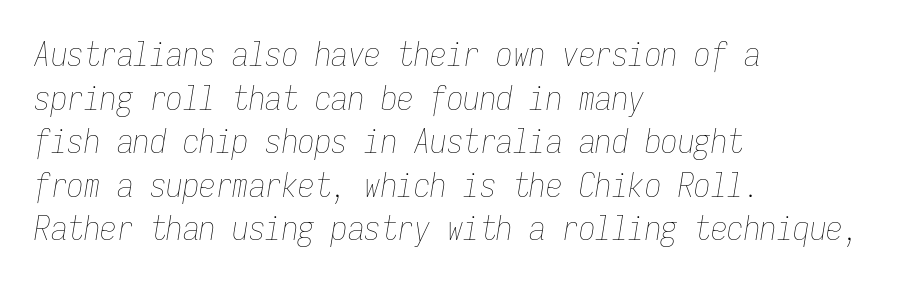
{"italic": "yes", "lean": "right", "slant_degrees": 9, "bold": "no", "weight": "thin", "width": "condensed", "stroke_contrast": "low", "x_height": "medium", "monospaced": "yes", "underline": "no", "align": "left", "line_spacing": "normal", "line_spacing_ratio": 1.32, "letter_spacing": "normal", "letter_spacing_em": 0.0, "glyph_px": 33}
